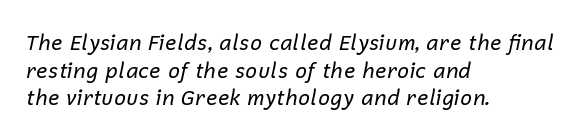
The image shows 21 px text type, italic (leaning right); set left-aligned, normal line spacing (1.31x), normal letter spacing, not underlined.
